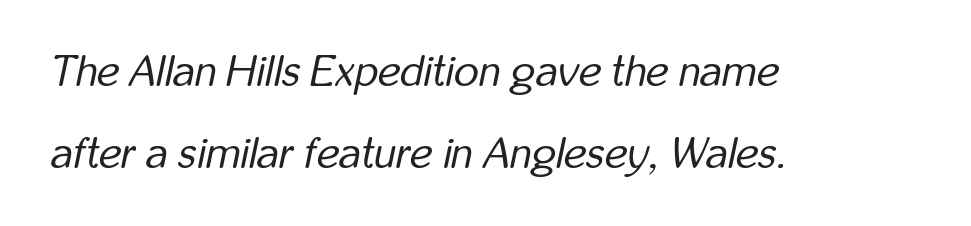
Q: Is the text bold? A: No.
Q: Is the text italic (slanted)? A: Yes, it leans right by about 12 degrees.
Q: Is the text underlined? A: No.
Q: How is the paragraph aligned? A: Left-aligned.
Q: Is the spacing between letters normal or unusually wide? A: Normal.
Q: Is the spacing between lines tight, normal or loose? A: Loose.
Q: Width (condensed, normal, or wide)? A: Condensed.
Q: Stroke contrast? A: Low.
Q: x-height? A: Medium.
Q: Monospaced? A: No.
